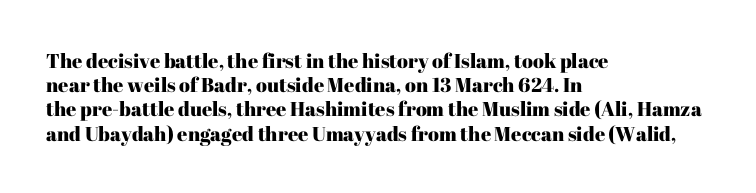
{"italic": "no", "underline": "no", "align": "left", "line_spacing_ratio": 1.21, "letter_spacing": "normal", "letter_spacing_em": 0.0, "glyph_px": 20}
